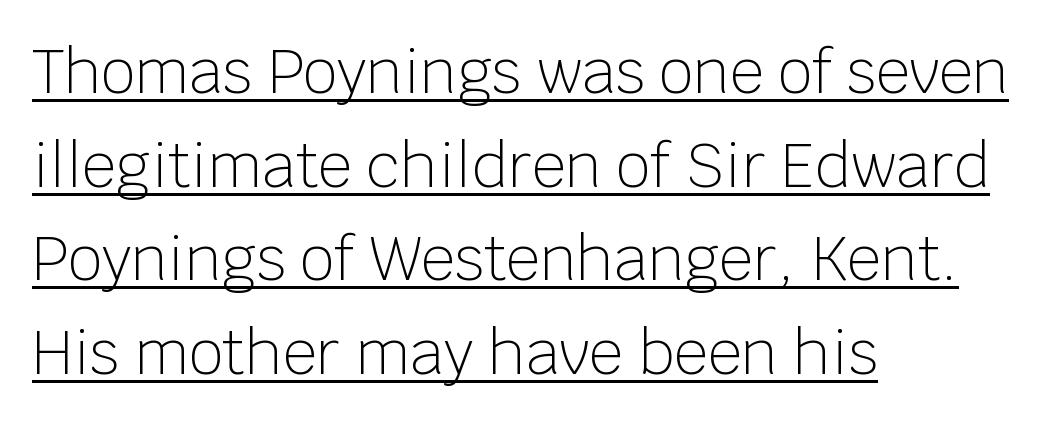
{"serif": "no", "italic": "no", "bold": "no", "weight": "light", "width": "normal", "stroke_contrast": "low", "x_height": "large", "monospaced": "no", "underline": "yes", "align": "left", "line_spacing": "normal", "line_spacing_ratio": 1.56, "letter_spacing": "normal", "letter_spacing_em": 0.0, "glyph_px": 60}
